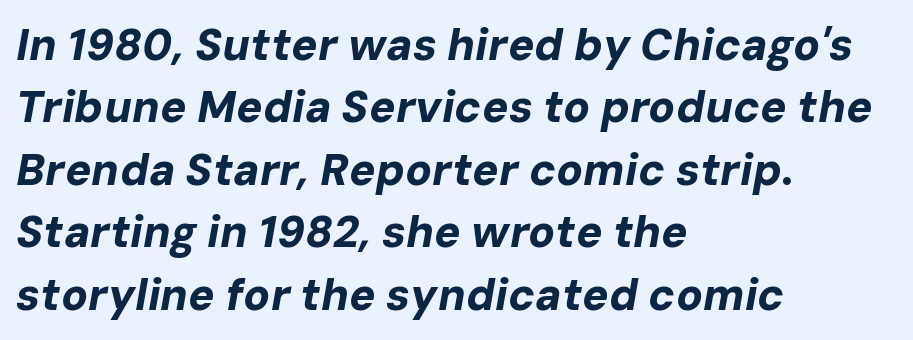
Caption: standard tracking, unaltered. The rendering applies a slant to the glyphs. Character widths vary here, with narrow letters taking less room than wide ones. The area under the type is left untouched. Which margin do the lines hug? The left one — the right edge is uneven.
